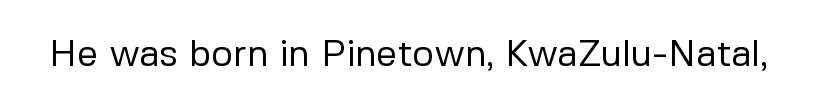
Q: Is the text bold? A: No.
Q: Is the text italic (slanted)? A: No, it is upright.
Q: Is the typeface a serif or a sans-serif typeface? A: Sans-serif.
Q: Is the text underlined? A: No.
Q: Is the spacing between letters normal or unusually wide? A: Normal.
Q: Width (condensed, normal, or wide)? A: Normal.
Q: Stroke contrast? A: Low.
Q: x-height? A: Medium.
Q: Monospaced? A: No.
